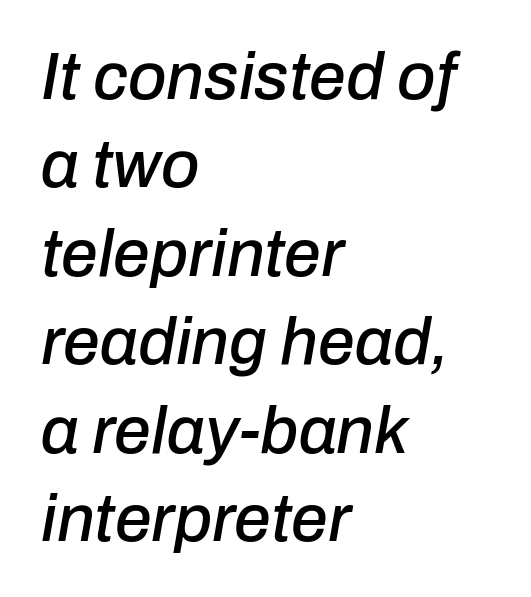
The image shows 66 px text type, italic (leaning right); set left-aligned, normal line spacing (1.34x), normal letter spacing, not underlined; low stroke contrast and a medium x-height.
